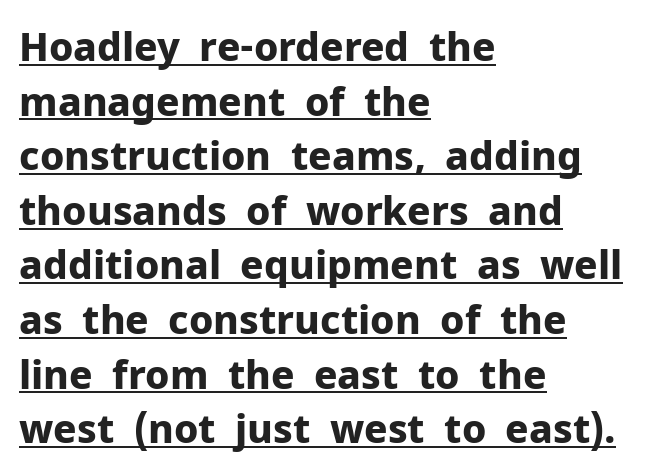
The text was rendered using a sans face with plain stroke endings. The setting favours the left margin, as ordinary paragraphs usually do. Every stem runs plumb, perpendicular to the baseline. In terms of leading, this rendering sits right in the middle. You can see a thin bar hugging the bottom of the glyphs. Notice how thick the strokes are: this is what a full bold looks like.
